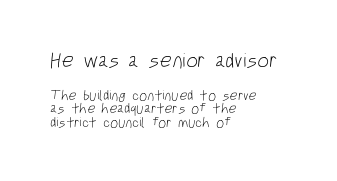
The image shows 21 px text type; set left-aligned, tight line spacing (0.99x), normal letter spacing, not underlined; the first (top) block is 1.5x larger.
